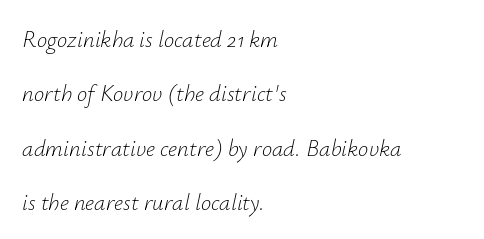
Q: Is the text bold? A: No.
Q: Is the text italic (slanted)? A: Yes, it leans right by about 12 degrees.
Q: Is the text underlined? A: No.
Q: How is the paragraph aligned? A: Left-aligned.
Q: Is the spacing between letters normal or unusually wide? A: Normal.
Q: Is the spacing between lines tight, normal or loose? A: Loose.
